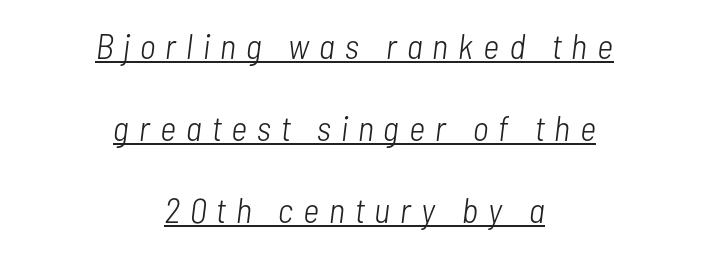
{"italic": "yes", "lean": "right", "slant_degrees": 7, "bold": "no", "weight": "light", "width": "condensed", "stroke_contrast": "low", "x_height": "medium", "monospaced": "no", "underline": "yes", "align": "center", "line_spacing": "loose", "line_spacing_ratio": 2.35, "letter_spacing": "wide", "letter_spacing_em": 0.29, "glyph_px": 35}
